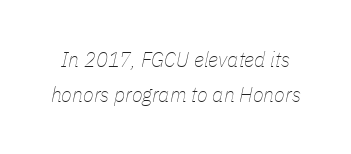
The image shows 22 px text type, italic (leaning right); set normal line spacing (1.6x), normal letter spacing, not underlined.
